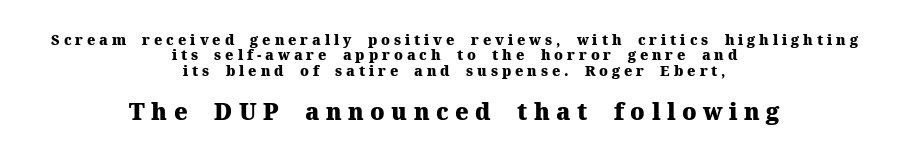
The image shows 23 px bold type, upright; set centered, tight line spacing (1.1x), unusually wide letter spacing (+0.28 em), not underlined; the second (bottom) block is 1.64x larger.
